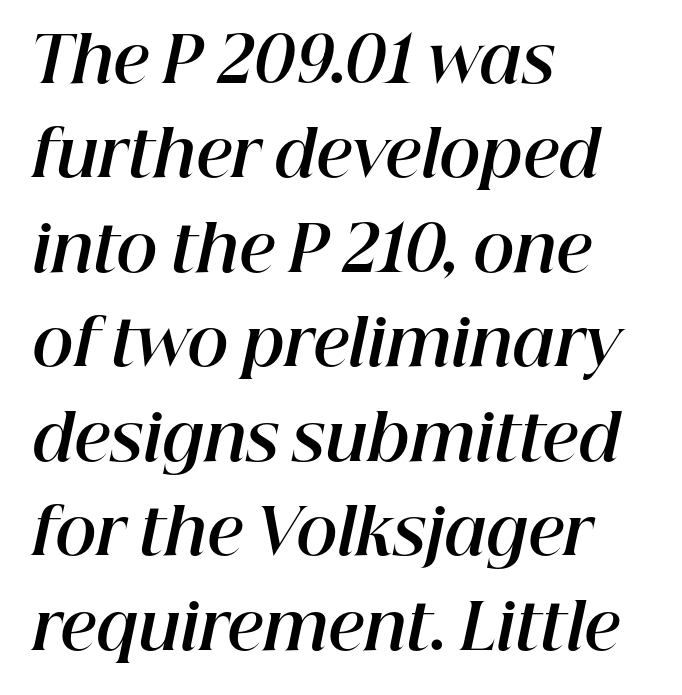
Q: Is the text bold? A: Yes.
Q: Is the text italic (slanted)? A: Yes, it leans right by about 12 degrees.
Q: Is the text underlined? A: No.
Q: How is the paragraph aligned? A: Left-aligned.
Q: Is the spacing between letters normal or unusually wide? A: Normal.
Q: Is the spacing between lines tight, normal or loose? A: Normal.
Q: Width (condensed, normal, or wide)? A: Normal.
Q: Stroke contrast? A: High.
Q: x-height? A: Medium.
Q: Monospaced? A: No.
